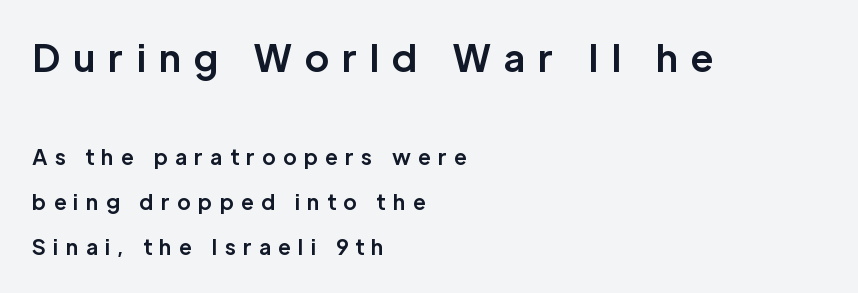
{"serif": "no", "italic": "no", "bold": "yes", "weight": "bold", "width": "normal", "stroke_contrast": "low", "x_height": "medium", "monospaced": "no", "underline": "no", "align": "left", "line_spacing": "loose", "line_spacing_ratio": 2.16, "letter_spacing": "wide", "letter_spacing_em": 0.34, "larger_block": "first", "size_ratio": 1.76, "glyph_px": 37}
